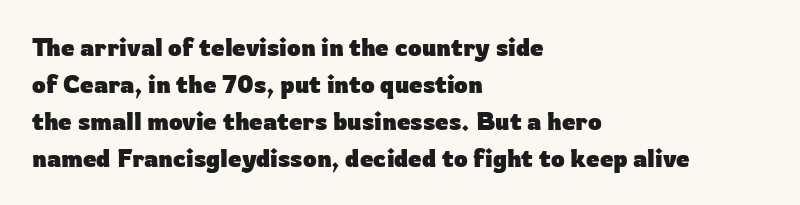
These lines sit exactly where default settings would place them. Descenders are the only things crossing below the line. As a designer I'd log this as weight 700, bold. Where is the straight margin? On the left. The axis of the letterforms is exactly vertical. No extra tracking has been applied to these lines.
